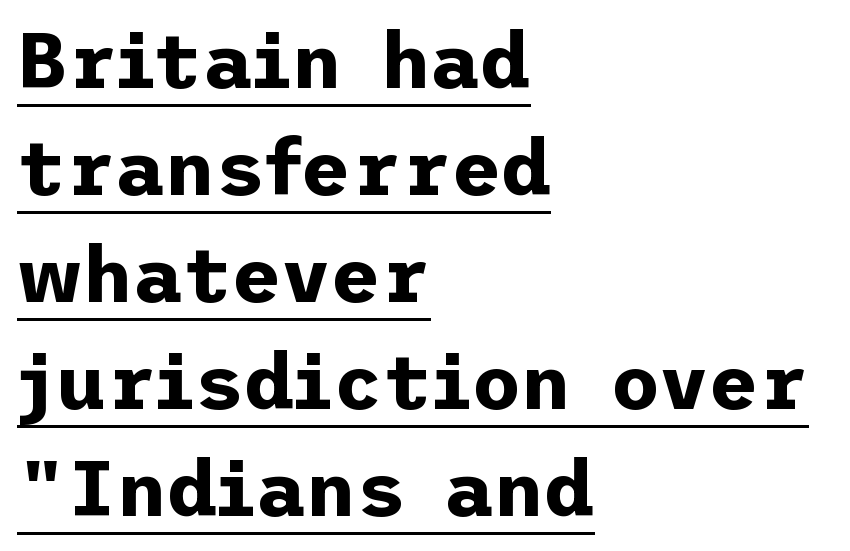
Descenders here cross a horizontal rule under the line. Normally led — the rows are evenly, conventionally spaced. How heavy is the stroke? Heavy — this is a bold. Tracking here is standard; glyphs follow each other at the usual distance. Compared with a centered layout, this one pins lines to the left instead.
